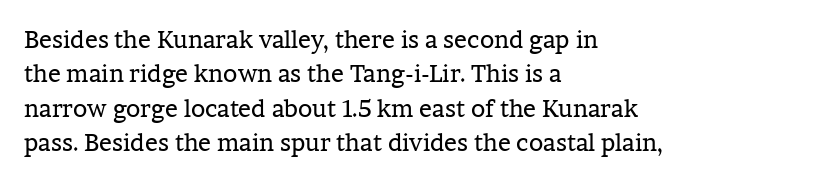
Q: Is the text bold? A: No.
Q: Is the text italic (slanted)? A: No, it is upright.
Q: Is the text underlined? A: No.
Q: How is the paragraph aligned? A: Left-aligned.
Q: Is the spacing between letters normal or unusually wide? A: Normal.
Q: Is the spacing between lines tight, normal or loose? A: Normal.
